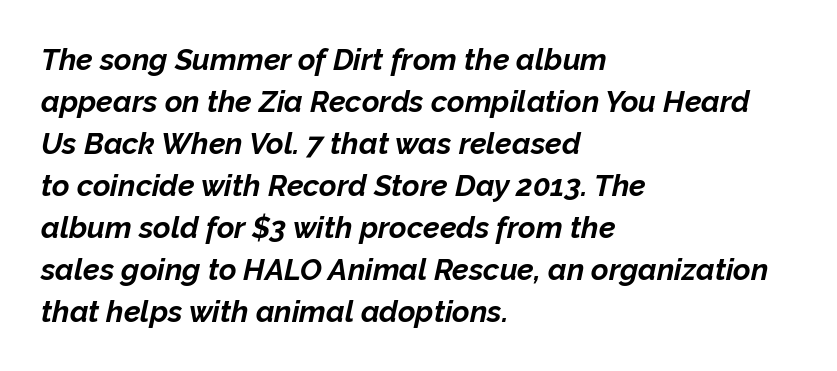
{"italic": "yes", "lean": "right", "slant_degrees": 12, "bold": "yes", "weight": "bold", "width": "normal", "stroke_contrast": "low", "x_height": "medium", "monospaced": "no", "underline": "no", "align": "left", "line_spacing": "normal", "line_spacing_ratio": 1.4, "letter_spacing": "normal", "letter_spacing_em": 0.0, "glyph_px": 30}
